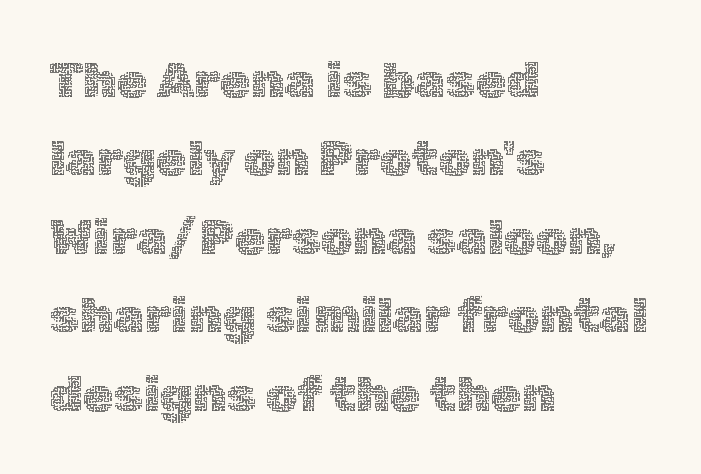
The image shows 50 px thin type, upright; set left-aligned, normal line spacing (1.57x), normal letter spacing, not underlined; a medium x-height.
